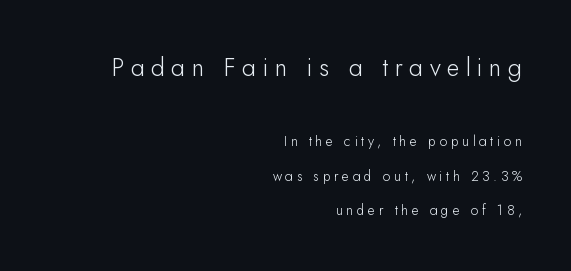
{"italic": "no", "bold": "no", "underline": "no", "align": "right", "line_spacing": "loose", "line_spacing_ratio": 2.48, "letter_spacing": "wide", "letter_spacing_em": 0.25, "larger_block": "first", "size_ratio": 1.79, "glyph_px": 25}
